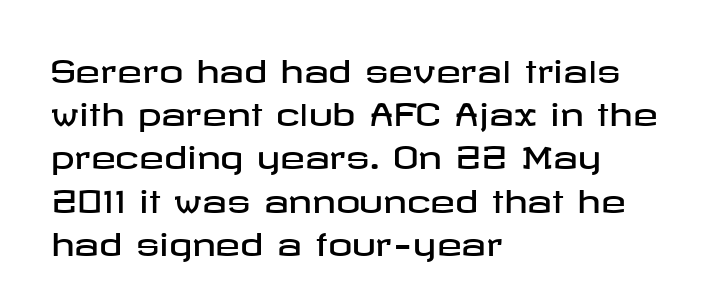
No extra tracking has been applied to these lines. Grotesque or geometric, the face here clearly has no serifs. If you drew a line through each stem, it would be perfectly vertical. The compositor pushed each line to the left boundary. Successive baselines arrive at the customary interval. This rendering features lettering with no underline.
